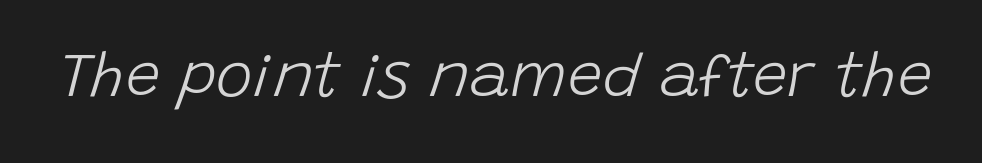
{"italic": "yes", "lean": "right", "slant_degrees": 15, "bold": "no", "weight": "light", "width": "normal", "stroke_contrast": "low", "x_height": "large", "monospaced": "no", "underline": "no", "letter_spacing": "normal", "letter_spacing_em": 0.0, "glyph_px": 62}
